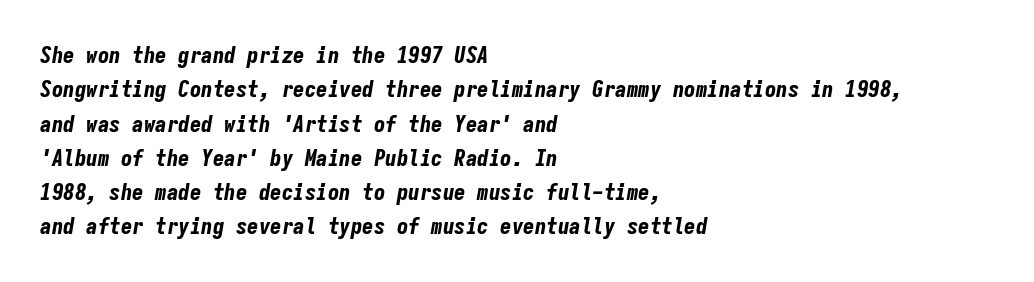
{"italic": "yes", "lean": "right", "slant_degrees": 9, "bold": "yes", "underline": "no", "align": "left", "line_spacing": "normal", "line_spacing_ratio": 1.49, "letter_spacing": "normal", "letter_spacing_em": 0.0, "glyph_px": 23}
